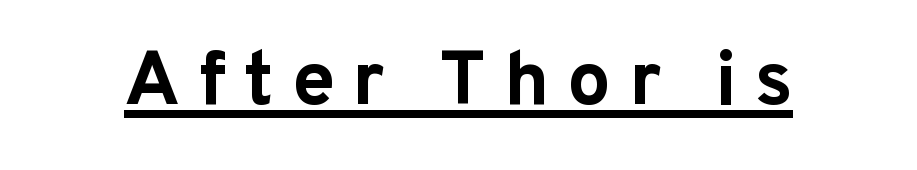
{"serif": "no", "italic": "no", "bold": "yes", "weight": "bold", "width": "normal", "stroke_contrast": "low", "x_height": "medium", "monospaced": "no", "underline": "yes", "letter_spacing": "wide", "letter_spacing_em": 0.23, "glyph_px": 77}
